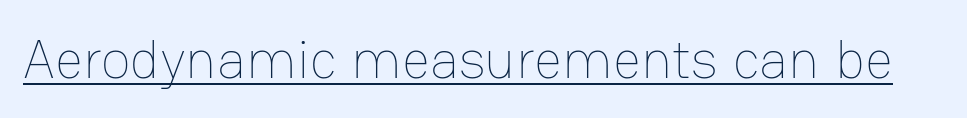
Q: Is the text bold? A: No.
Q: Is the text italic (slanted)? A: No, it is upright.
Q: Is the text underlined? A: Yes.
Q: Is the spacing between letters normal or unusually wide? A: Normal.
Q: Width (condensed, normal, or wide)? A: Normal.
Q: Stroke contrast? A: Low.
Q: x-height? A: Medium.
Q: Monospaced? A: No.
